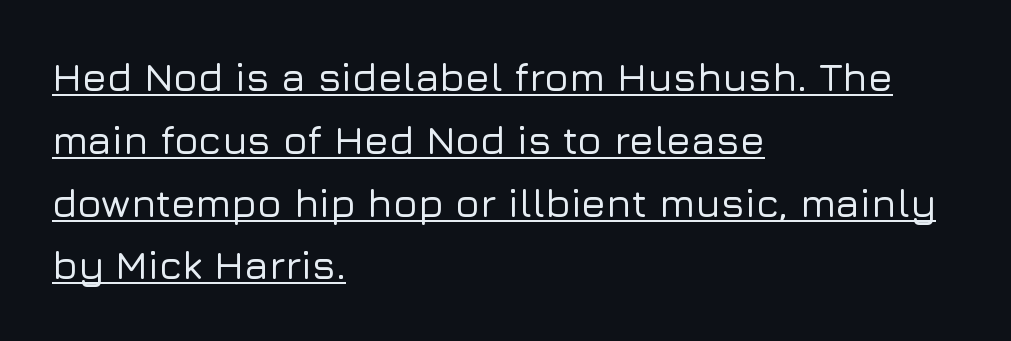
The ragged edge is on the right, which tells us the setting is flush left. Evenly set lines give the paragraph a standard silhouette. Typographically, this falls in the sans-serif category. The letters advance in unequal steps, a hallmark of proportional type. What decoration does the sample have? An underline. Posture: vertical.
